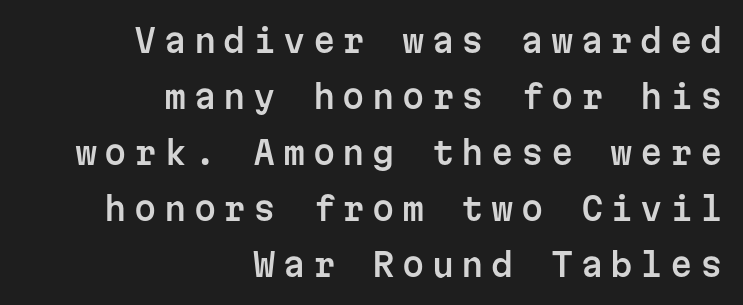
The image shows 32 px sans-serif type, upright, monospaced; set right-aligned, line spacing 1.75x, unusually wide letter spacing (+0.23 em), not underlined; low stroke contrast and a medium x-height.
